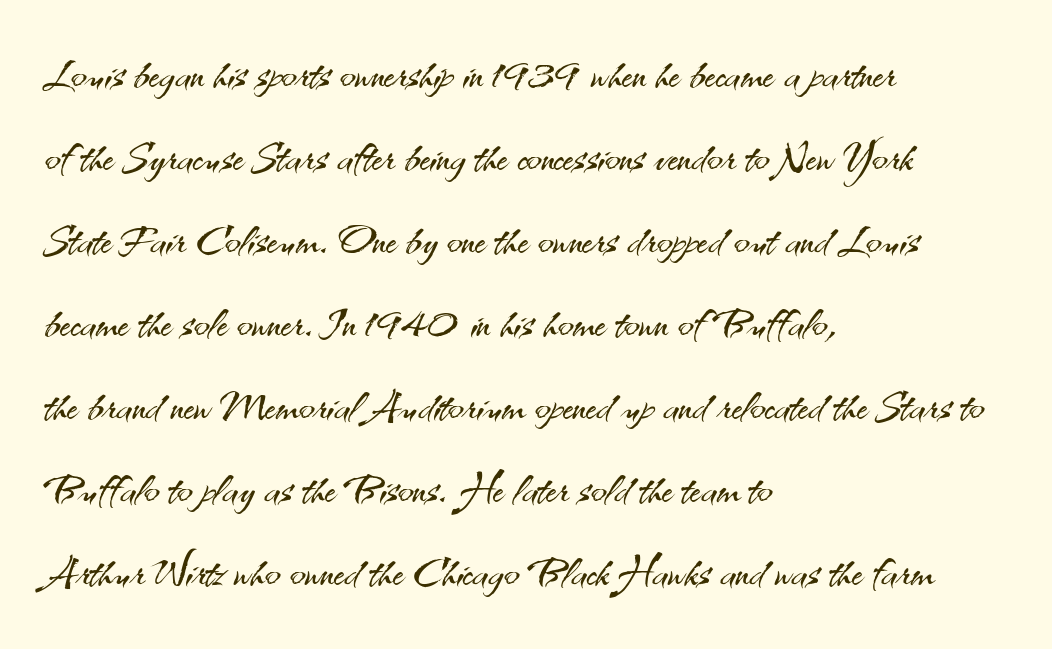
Q: Is the text bold? A: No.
Q: Is the text italic (slanted)? A: Yes.
Q: Is the typeface a serif or a sans-serif typeface? A: Sans-serif.
Q: Is the text underlined? A: No.
Q: How is the paragraph aligned? A: Left-aligned.
Q: Is the spacing between letters normal or unusually wide? A: Normal.
Q: Is the spacing between lines tight, normal or loose? A: Normal.
Q: Width (condensed, normal, or wide)? A: Normal.
Q: Stroke contrast? A: Medium.
Q: x-height? A: Small.
Q: Monospaced? A: No.
